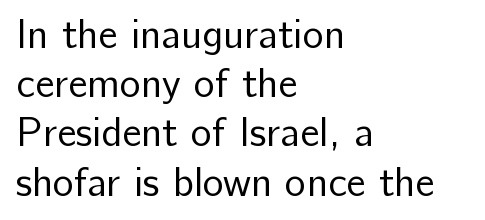
The image shows 40 px regular-weight sans-serif type, upright; set left-aligned, line spacing 1.23x, normal letter spacing, not underlined; low stroke contrast and a medium x-height.
